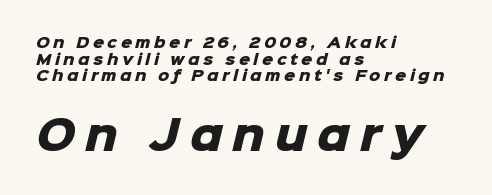
Q: Is the text bold? A: Yes.
Q: Is the typeface a serif or a sans-serif typeface? A: Sans-serif.
Q: Is the text underlined? A: No.
Q: How is the paragraph aligned? A: Left-aligned.
Q: Is the spacing between letters normal or unusually wide? A: Unusually wide.
Q: Which block of text is set in a larger size, the first (top) or the second (bottom)? A: The second (bottom) one.
Q: Width (condensed, normal, or wide)? A: Normal.
Q: Stroke contrast? A: Low.
Q: x-height? A: Medium.
Q: Monospaced? A: No.
